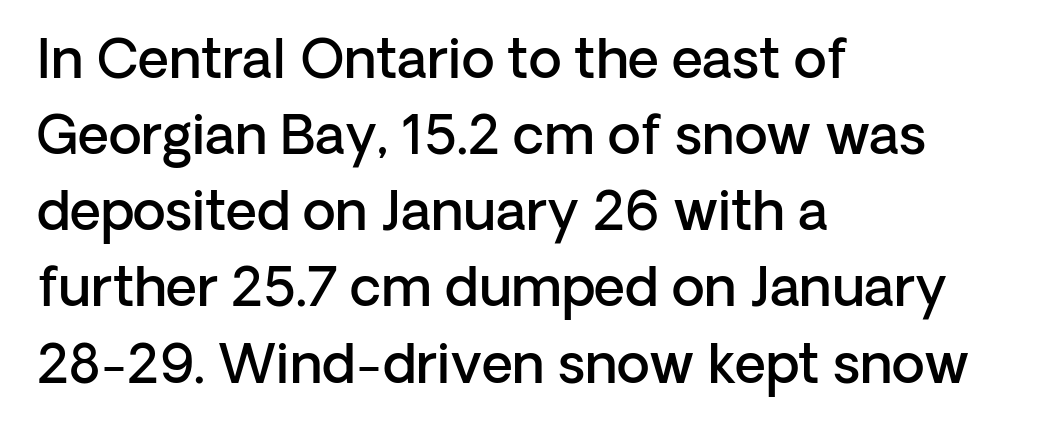
The image shows 54 px semibold sans-serif type, upright; set left-aligned, normal line spacing (1.41x), normal letter spacing, not underlined; low stroke contrast and a medium x-height.
